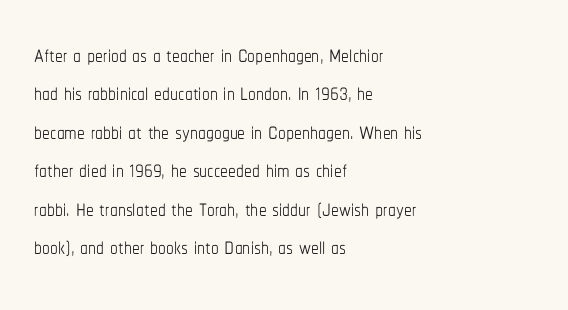
{"italic": "no", "bold": "no", "weight": "thin", "width": "condensed", "stroke_contrast": "low", "x_height": "medium", "monospaced": "no", "underline": "no", "align": "left", "line_spacing_ratio": 1.24, "letter_spacing": "normal", "letter_spacing_em": 0.0, "glyph_px": 31}
